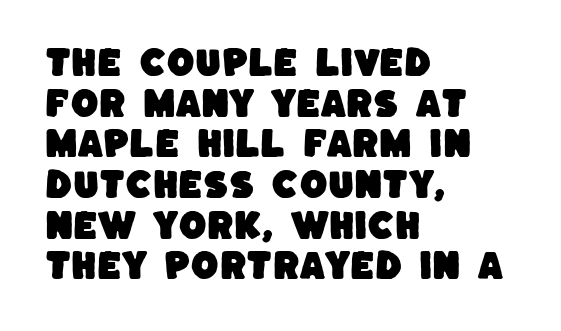
Do the characters align in a grid? No, the font is proportional. Reading down the block, your eye returns to a fixed left position each line. Serifs: no, the terminals of the letterforms are clean. Interline gaps are of average width in this sample. The words here are not underlined.
